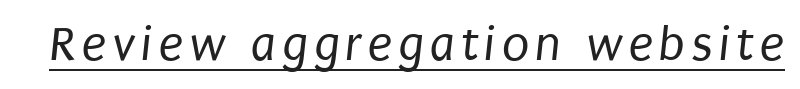
{"serif": "no", "bold": "no", "weight": "regular", "width": "condensed", "stroke_contrast": "low", "x_height": "large", "monospaced": "no", "underline": "yes", "glyph_px": 50}
